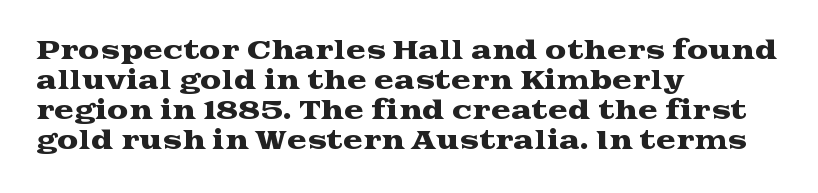
{"italic": "no", "underline": "no", "align": "left", "line_spacing": "normal", "line_spacing_ratio": 1.25, "letter_spacing": "normal", "letter_spacing_em": 0.0, "glyph_px": 24}
